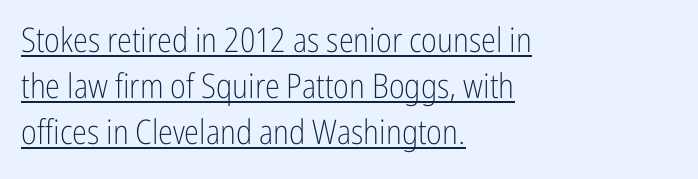
Weight: not bold — regular or lighter. Unlike italic type, these characters show no tilt at all. Stroke terminals: plain, sans-serif. Interline gaps are of average width in this sample. Each line of the rendering has a horizontal stroke beneath the glyphs.
